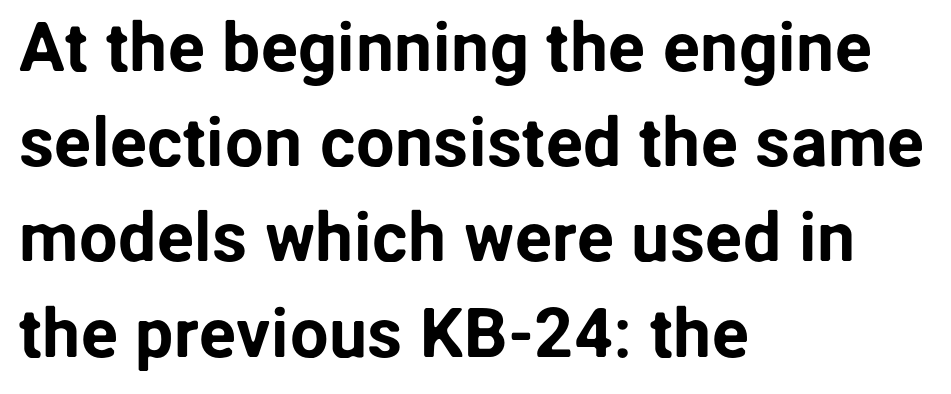
The image shows 69 px sans-serif type, upright; set left-aligned, normal line spacing (1.38x), normal letter spacing, not underlined; low stroke contrast and a medium x-height.
